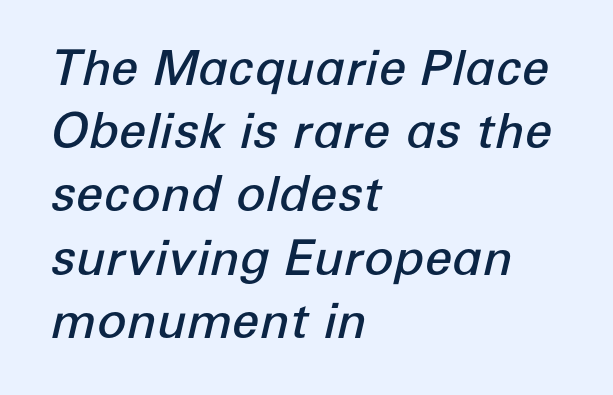
Q: Is the text bold? A: Semi-bold.
Q: Is the text italic (slanted)? A: Yes, it leans right by about 12 degrees.
Q: Is the text underlined? A: No.
Q: How is the paragraph aligned? A: Left-aligned.
Q: Is the spacing between letters normal or unusually wide? A: Normal.
Q: Is the spacing between lines tight, normal or loose? A: Normal.
Q: Width (condensed, normal, or wide)? A: Normal.
Q: Stroke contrast? A: Low.
Q: x-height? A: Medium.
Q: Monospaced? A: No.
